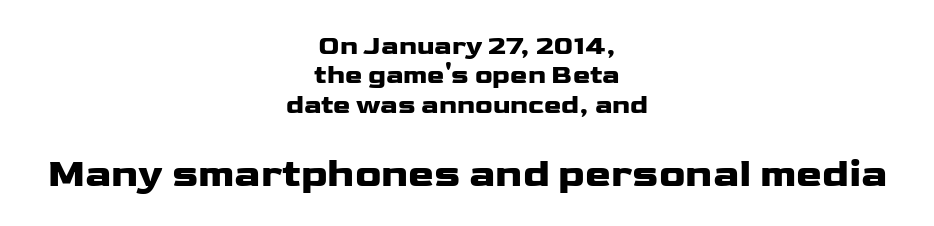
{"serif": "no", "italic": "no", "width": "wide", "stroke_contrast": "low", "x_height": "medium", "monospaced": "no", "underline": "no", "align": "center", "line_spacing": "tight", "line_spacing_ratio": 1.13, "letter_spacing": "normal", "letter_spacing_em": 0.0, "larger_block": "second", "size_ratio": 1.5, "glyph_px": 39}
